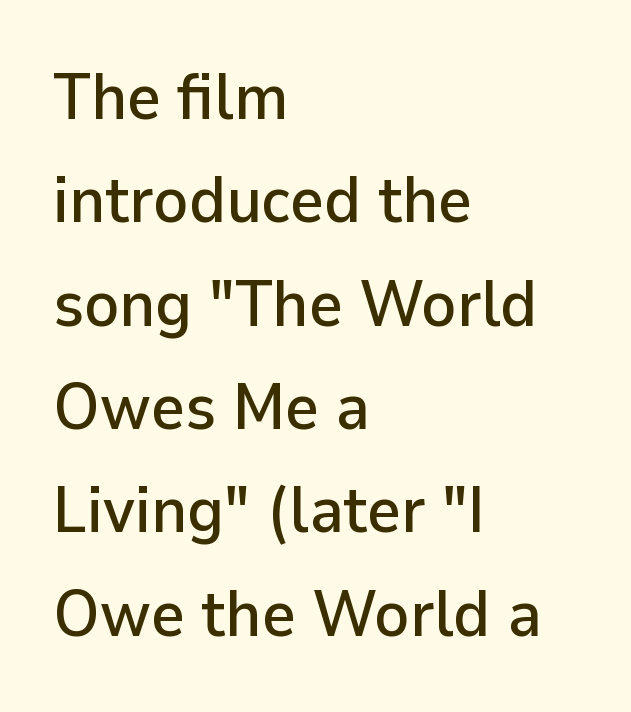
How are the letters spaced? Ordinarily, with no added tracking. Think of a printed novel: that variable character pitch is what you see here. Each row of text sits above clean, open space. The typeface chosen for these lines omits serifs. A classic flush-left, rag-right setting is used for this passage.
